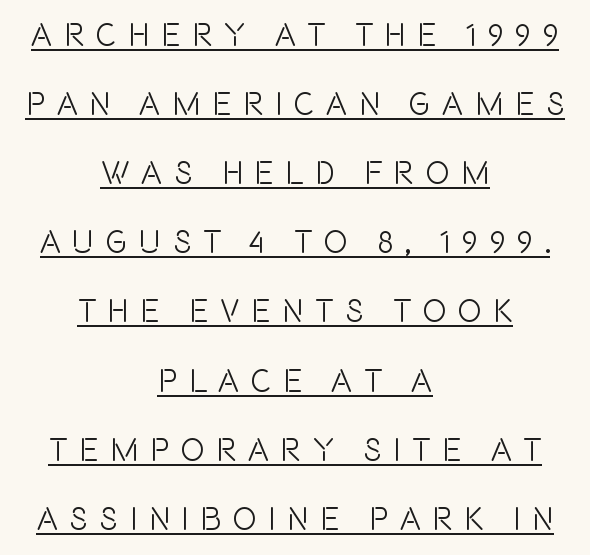
Q: Is the text italic (slanted)? A: No, it is upright.
Q: Is the typeface a serif or a sans-serif typeface? A: Sans-serif.
Q: Is the text underlined? A: Yes.
Q: How is the paragraph aligned? A: Centered.
Q: Is the spacing between letters normal or unusually wide? A: Unusually wide.
Q: Is the spacing between lines tight, normal or loose? A: Loose.
Q: Width (condensed, normal, or wide)? A: Condensed.
Q: x-height? A: Large.
Q: Monospaced? A: No.
